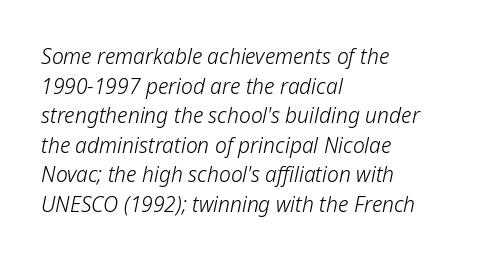
The image shows 21 px text type, italic (leaning right); set left-aligned, normal line spacing (1.41x), normal letter spacing, not underlined.
